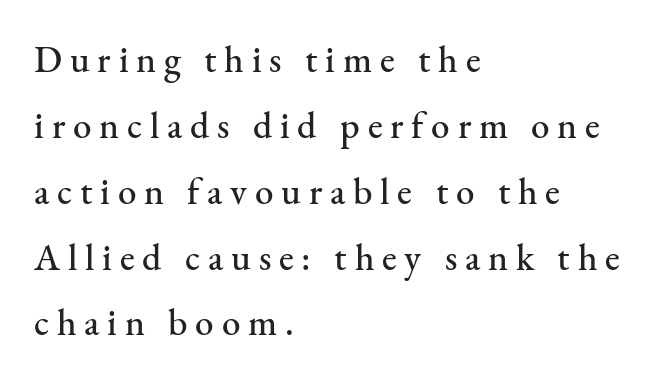
The image shows 37 px serif type, upright; set left-aligned, line spacing 1.78x, unusually wide letter spacing (+0.21 em), not underlined; medium stroke contrast and a small x-height.
